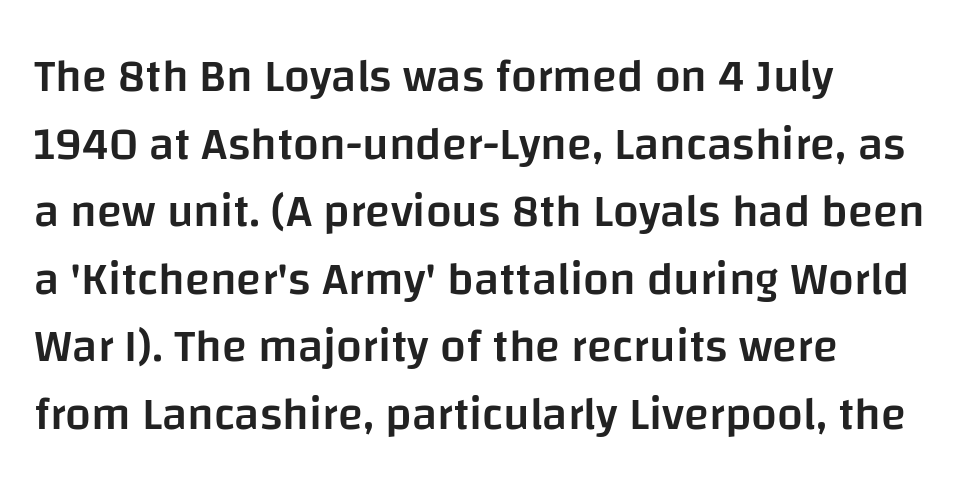
{"serif": "no", "italic": "no", "bold": "semi", "weight": "semibold", "width": "normal", "stroke_contrast": "low", "x_height": "large", "monospaced": "no", "underline": "no", "align": "left", "line_spacing": "normal", "line_spacing_ratio": 1.47, "letter_spacing": "normal", "letter_spacing_em": 0.0, "glyph_px": 46}
